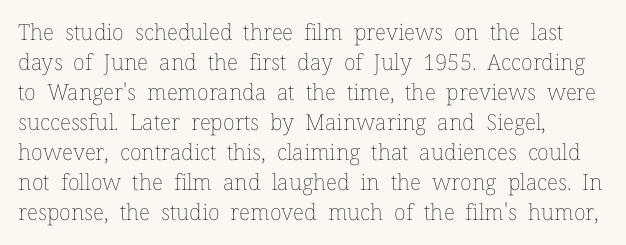
{"italic": "no", "bold": "no", "underline": "no", "align": "left", "line_spacing": "normal", "line_spacing_ratio": 1.36, "letter_spacing": "normal", "letter_spacing_em": 0.0, "glyph_px": 22}
